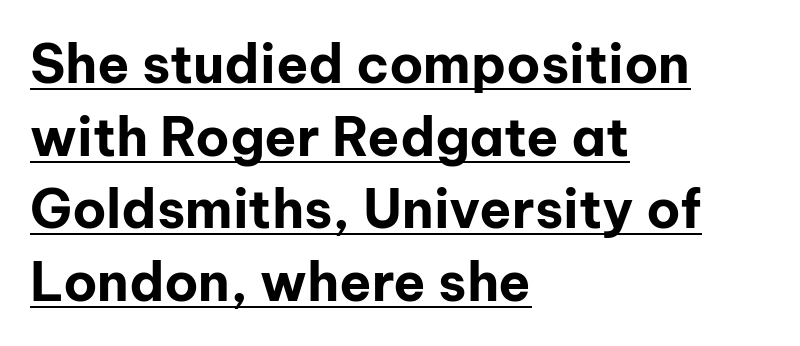
{"serif": "no", "italic": "no", "bold": "yes", "weight": "bold", "width": "normal", "stroke_contrast": "low", "x_height": "medium", "monospaced": "no", "underline": "yes", "align": "left", "line_spacing": "normal", "line_spacing_ratio": 1.37, "letter_spacing": "normal", "letter_spacing_em": 0.0, "glyph_px": 53}
